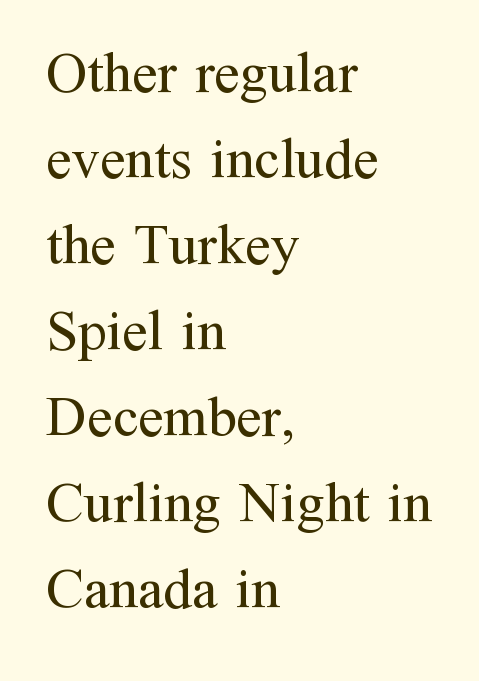
The image shows 57 px regular-weight serif type, upright; set left-aligned, normal line spacing (1.51x), normal letter spacing, not underlined; medium stroke contrast and a medium x-height.
